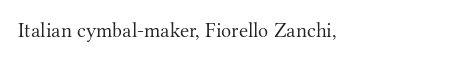
Q: Is the text bold? A: No.
Q: Is the text italic (slanted)? A: No, it is upright.
Q: Is the text underlined? A: No.
Q: Is the spacing between letters normal or unusually wide? A: Normal.
